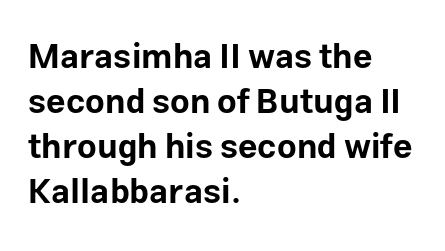
{"serif": "no", "italic": "no", "bold": "yes", "weight": "bold", "width": "normal", "stroke_contrast": "low", "x_height": "medium", "monospaced": "no", "underline": "no", "align": "left", "line_spacing": "normal", "line_spacing_ratio": 1.32, "letter_spacing": "normal", "letter_spacing_em": 0.0, "glyph_px": 34}
